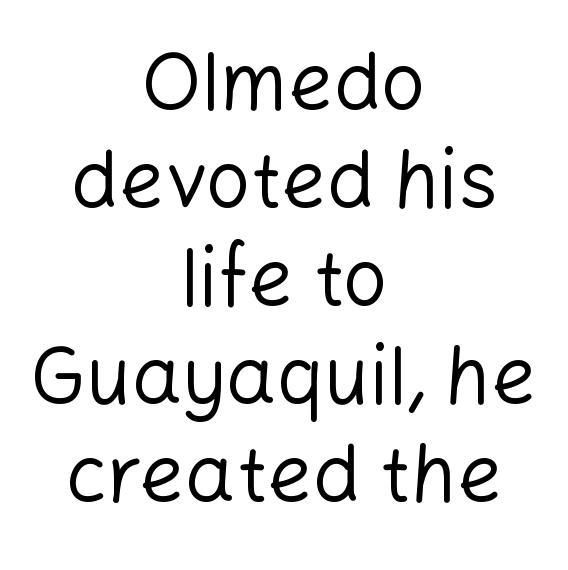
The rendering shows plain stroke endings on the letterforms — a sans-serif design. Neither beginnings nor endings align; midpoints do. Anything drawn beneath the words? Only blank space. The strokes are not fattened; the text isn't bold. The tracking reads as untouched default to a designer's eye. The lettering stays uniformly vertical, giving the passage a roman look.
